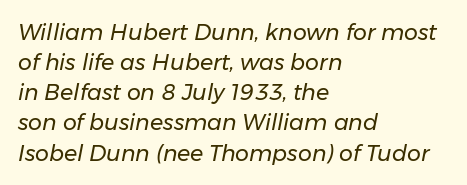
The image shows 22 px text type, italic (leaning right); set left-aligned, normal line spacing (1.37x), normal letter spacing, not underlined.
